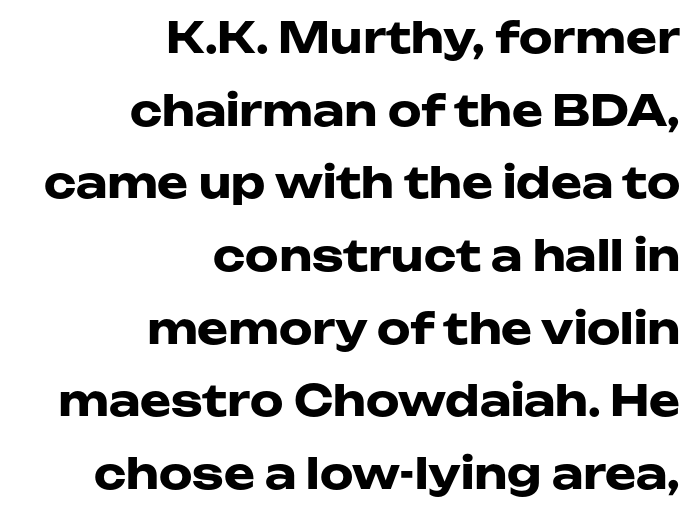
{"serif": "no", "italic": "no", "bold": "yes", "weight": "heavy", "width": "wide", "stroke_contrast": "low", "x_height": "medium", "monospaced": "no", "underline": "no", "align": "right", "line_spacing_ratio": 1.73, "letter_spacing": "normal", "letter_spacing_em": 0.0, "glyph_px": 42}
